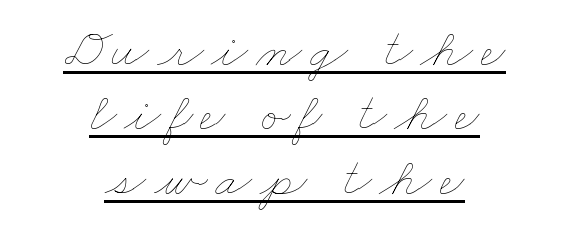
Q: Is the text bold? A: No.
Q: Is the text underlined? A: Yes.
Q: How is the paragraph aligned? A: Centered.
Q: Width (condensed, normal, or wide)? A: Wide.
Q: Stroke contrast? A: Low.
Q: x-height? A: Small.
Q: Monospaced? A: No.
